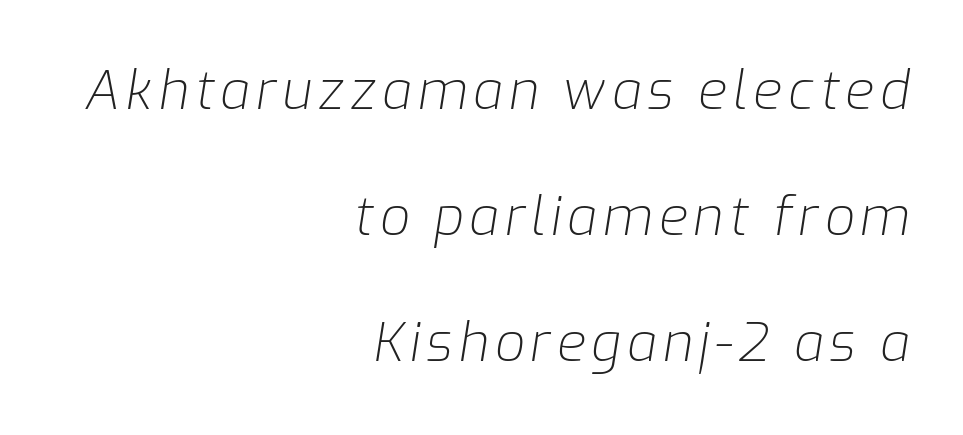
Q: Is the text bold? A: No.
Q: Is the text italic (slanted)? A: Yes, it leans right by about 9 degrees.
Q: Is the text underlined? A: No.
Q: How is the paragraph aligned? A: Right-aligned.
Q: Is the spacing between lines tight, normal or loose? A: Loose.
Q: Width (condensed, normal, or wide)? A: Normal.
Q: Stroke contrast? A: Low.
Q: x-height? A: Medium.
Q: Monospaced? A: No.
